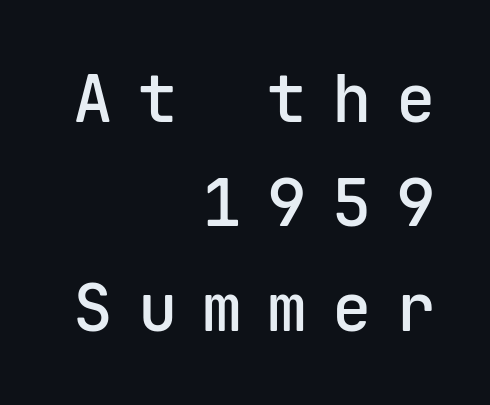
Baseline-to-baseline distance is the conventional proportion of letter height. I'd describe the lettering as semibold — firm but not a full bold. The passage shown is typed in a monospace face where columns stay perfectly aligned. Unlike a traditional serif, this face leaves its strokes unadorned. If you drew a ruler down the right edge, every line would touch it. Italic? Not at all — the glyphs are vertical.
